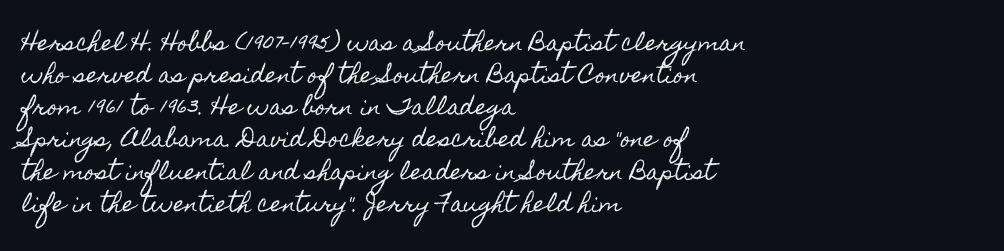
Layout note: lines flush left. The string is rendered with underlining switched off. The line texture is even and compact thanks to regular tracking. The space between consecutive lines is moderate.
